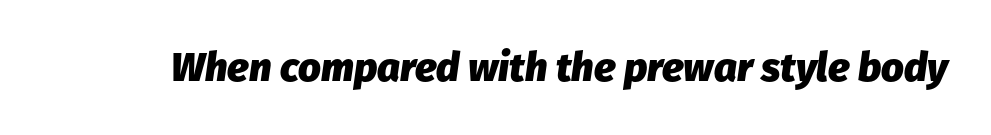
The image shows 40 px heavy type, italic (leaning right); set normal letter spacing, not underlined; low stroke contrast and a medium x-height.
